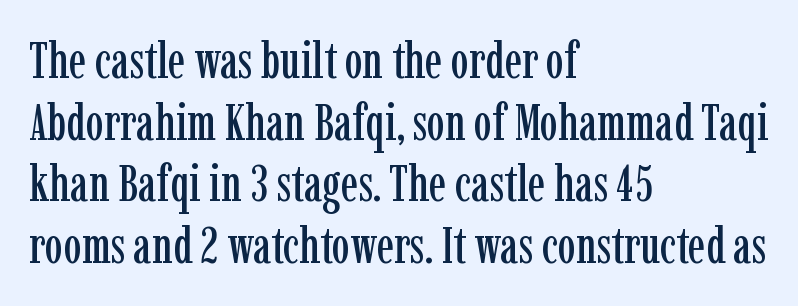
The rendering shows small feet on the letterforms — a serif design. Nothing unusual about the tracking: characters are spaced as the font intends. Type without underlining. Posture: straight, roman, zero tilt. Here the designer chose a conventional face with non-uniform glyph widths.
